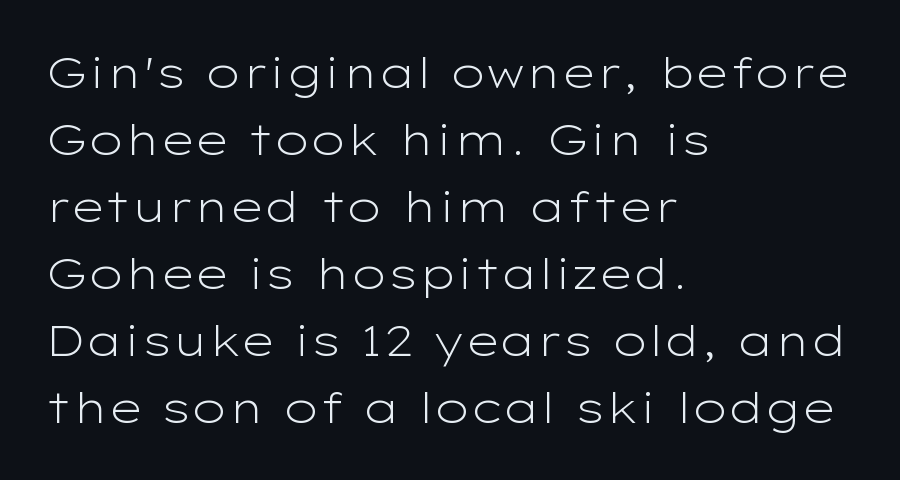
Here the designer chose a conventional face with non-uniform glyph widths. The axis of the letterforms is exactly vertical. You can tell from the bare stems that sans-serif type was used. Vertically, the passage feels balanced, rows spaced as you'd expect. Between one letter and the next there's only the usual sliver of space.
